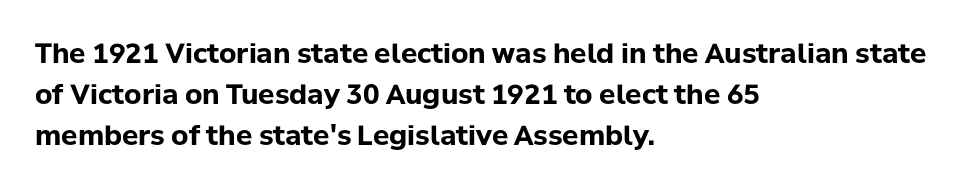
{"italic": "no", "bold": "yes", "underline": "no", "align": "left", "line_spacing": "normal", "line_spacing_ratio": 1.51, "letter_spacing": "normal", "letter_spacing_em": 0.0, "glyph_px": 27}
